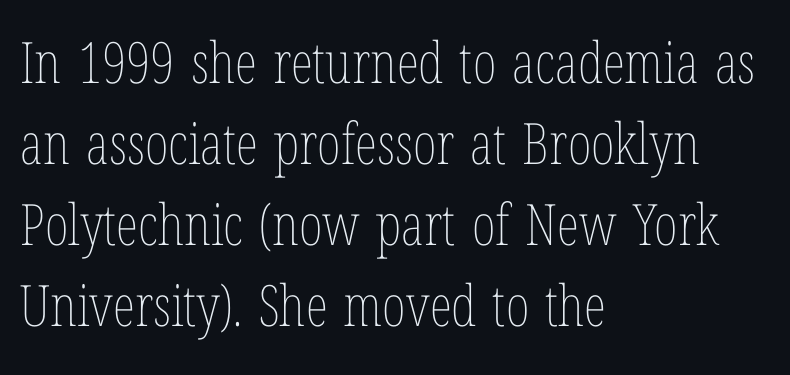
This is not heavy type; no bold has been used. The passage shown is typed in a proportional face where columns would drift. If you measured baseline to baseline, you'd find a middling distance. Alignment: flush left.
